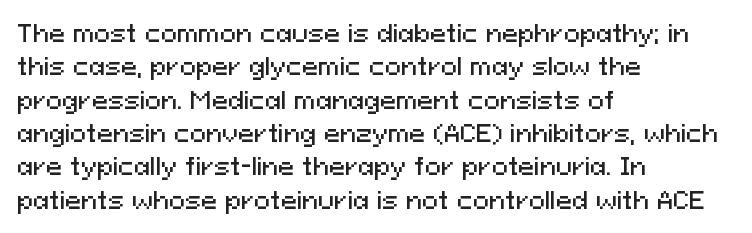
The image shows 24 px text type, upright; set left-aligned, normal line spacing (1.39x), normal letter spacing, not underlined.
